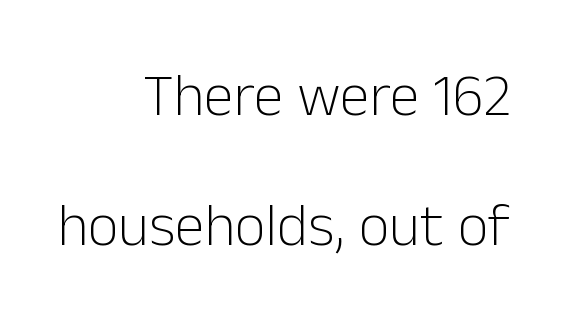
The image shows 60 px light sans-serif type, upright; set right-aligned, loose line spacing (2.17x), normal letter spacing, not underlined; low stroke contrast and a medium x-height.
